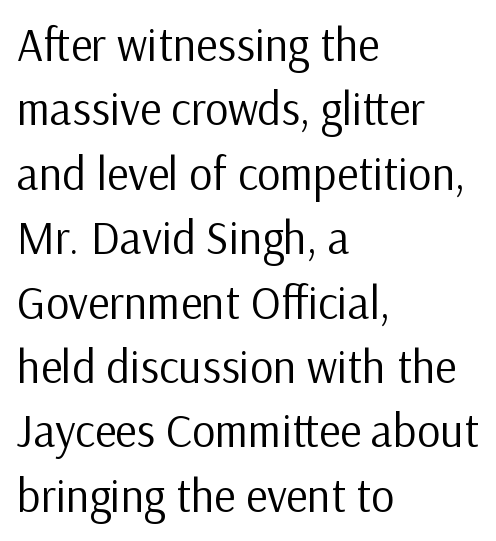
{"serif": "no", "italic": "no", "bold": "no", "weight": "regular", "width": "normal", "stroke_contrast": "low", "x_height": "medium", "monospaced": "no", "underline": "no", "align": "left", "line_spacing": "normal", "line_spacing_ratio": 1.4, "letter_spacing": "normal", "letter_spacing_em": 0.0, "glyph_px": 46}
